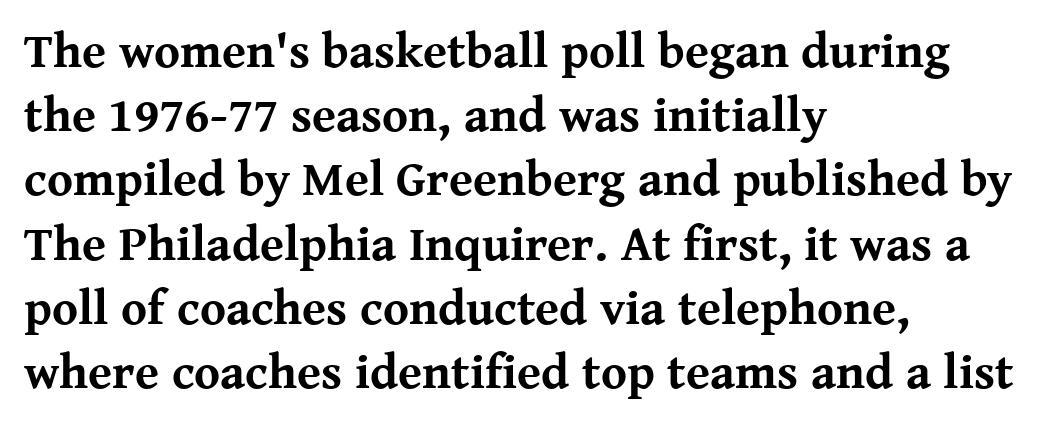
Notice how the passage keeps a crisp vertical edge on the left only. The string is rendered with underlining switched off. Typographically, this falls in the serif category. This is the regular roman posture of the typeface.
